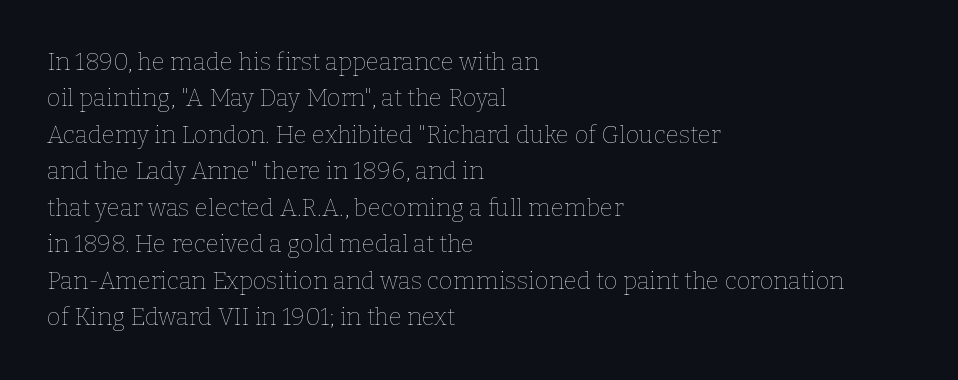
{"italic": "no", "bold": "no", "underline": "no", "align": "left", "line_spacing": "normal", "line_spacing_ratio": 1.52, "letter_spacing": "normal", "letter_spacing_em": 0.0, "glyph_px": 24}
